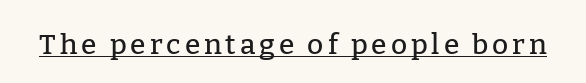
Q: Is the text italic (slanted)? A: No, it is upright.
Q: Is the typeface a serif or a sans-serif typeface? A: Serif.
Q: Is the text underlined? A: Yes.
Q: Width (condensed, normal, or wide)? A: Normal.
Q: Stroke contrast? A: Low.
Q: x-height? A: Medium.
Q: Monospaced? A: No.
